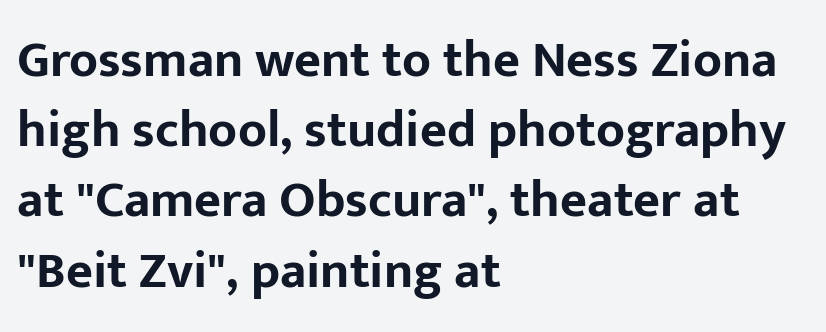
Check the space under the baseline: it is left empty. One-word summary of the alignment: left. A dark, heavy texture on the line: the type is bold. Observe the ordinary spacing: letters are neighbours, not strangers. These lines are rendered in a variable-pitch font.
